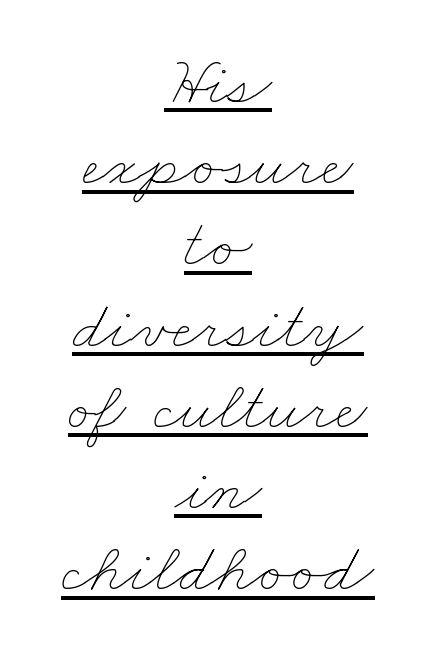
No extra tracking has been applied to these lines. Do the characters align in a grid? No, the font is proportional. Where is the straight margin? There isn't one; the lines are centered. Summary of weight: not heavy and not bold. What decoration does the sample have? An underline.
